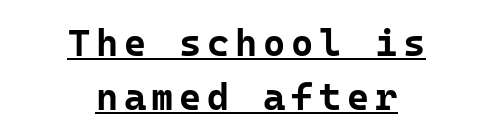
The image shows 38 px bold sans-serif type, upright, monospaced; set centered, normal line spacing (1.42x), underlined; low stroke contrast and a medium x-height.
